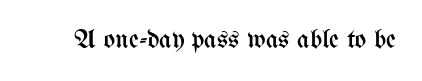
The image shows 27 px text type, upright; set normal letter spacing, not underlined.
